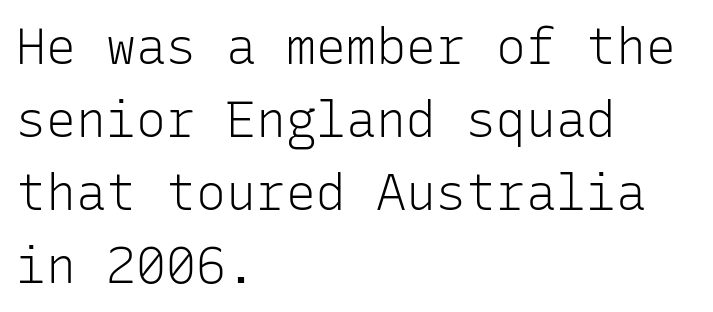
The image shows 50 px light sans-serif type, upright, monospaced; set left-aligned, normal line spacing (1.46x), normal letter spacing, not underlined; low stroke contrast and a medium x-height.
